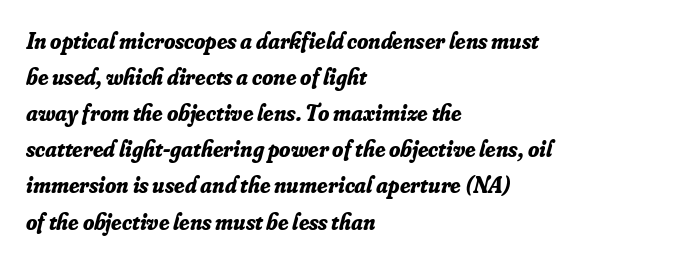
Q: Is the text bold? A: Yes.
Q: Is the text italic (slanted)? A: Yes, it leans right by about 16 degrees.
Q: Is the text underlined? A: No.
Q: How is the paragraph aligned? A: Left-aligned.
Q: Is the spacing between letters normal or unusually wide? A: Normal.
Q: Is the spacing between lines tight, normal or loose? A: Normal.
